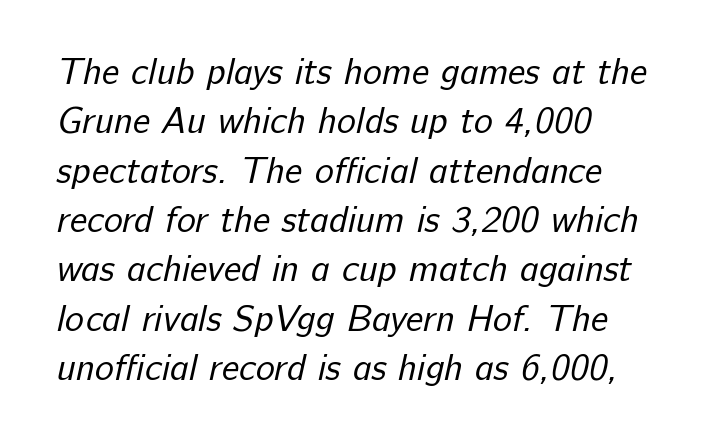
{"serif": "no", "bold": "no", "weight": "regular", "width": "normal", "stroke_contrast": "low", "x_height": "medium", "monospaced": "no", "underline": "no", "align": "left", "line_spacing": "normal", "line_spacing_ratio": 1.37, "letter_spacing": "normal", "letter_spacing_em": 0.0, "glyph_px": 36}
